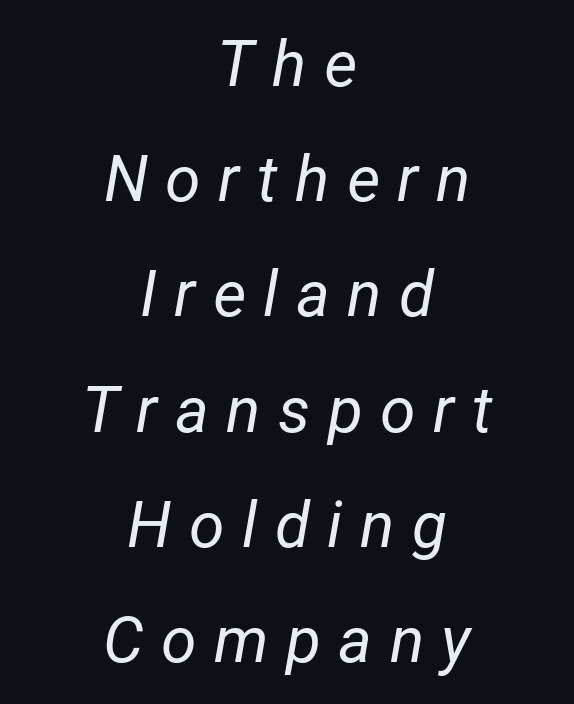
{"italic": "yes", "lean": "right", "slant_degrees": 12, "bold": "no", "weight": "regular", "width": "normal", "stroke_contrast": "low", "x_height": "medium", "monospaced": "no", "underline": "no", "align": "center", "line_spacing_ratio": 1.8, "letter_spacing": "wide", "letter_spacing_em": 0.27, "glyph_px": 64}
